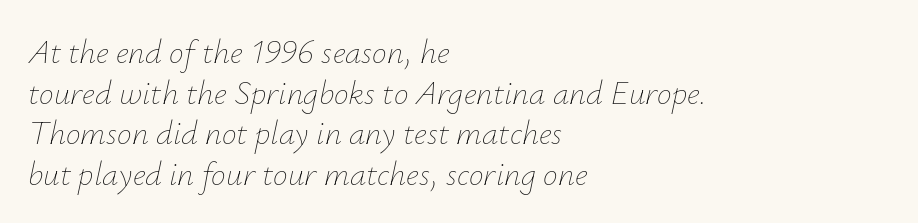
Words float on clear page, feet unadorned. Spacing verdict: proportional, widths tailored to each character. The face used here has a pronounced slope to its letters. Heft: none added — not bold. The lines in this sample share a left origin and differ only in where they stop.
